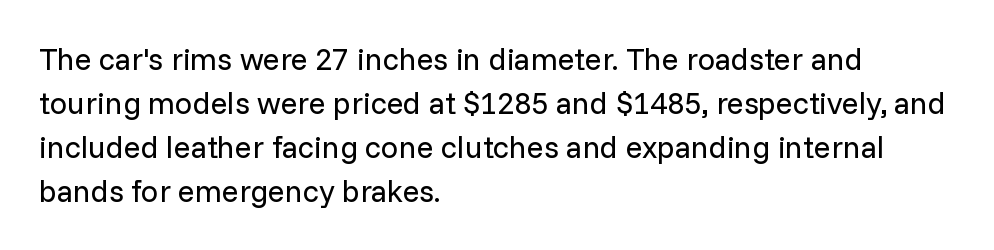
{"serif": "no", "italic": "no", "bold": "no", "weight": "regular", "width": "normal", "stroke_contrast": "low", "x_height": "medium", "monospaced": "no", "underline": "no", "align": "left", "line_spacing": "normal", "line_spacing_ratio": 1.42, "letter_spacing": "normal", "letter_spacing_em": 0.0, "glyph_px": 31}
